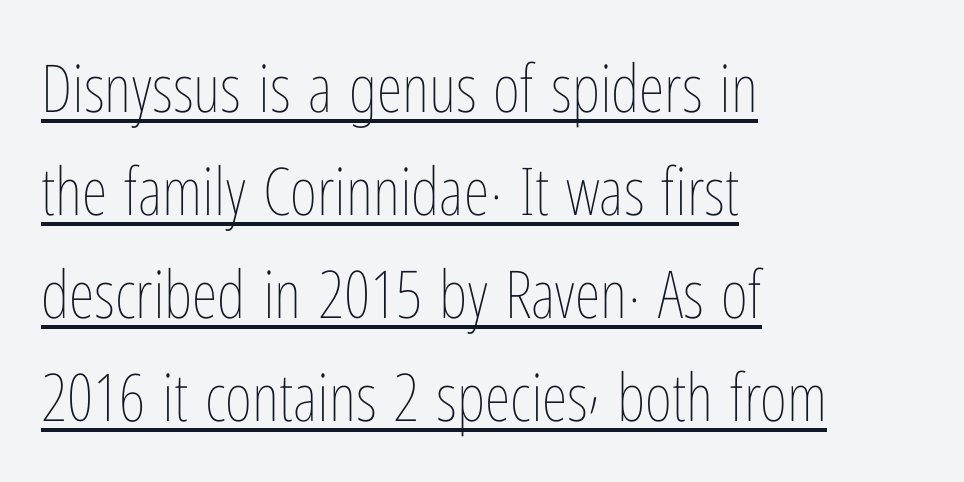
{"italic": "no", "bold": "no", "weight": "thin", "width": "condensed", "stroke_contrast": "low", "x_height": "medium", "monospaced": "no", "underline": "yes", "align": "left", "line_spacing": "normal", "line_spacing_ratio": 1.56, "letter_spacing": "normal", "letter_spacing_em": 0.0, "glyph_px": 66}
